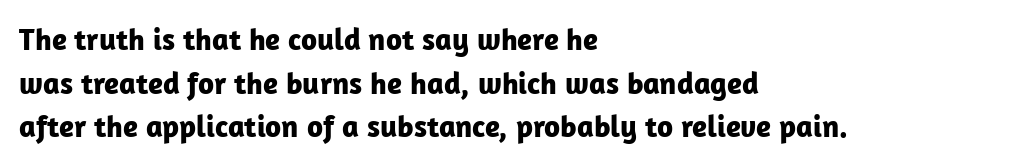
One-word summary of the alignment: left. Bare-footed words on every line. Here the glyphs are tracked normally, forming tight word shapes. A typesetter would call this proportional, since set widths differ per character.
